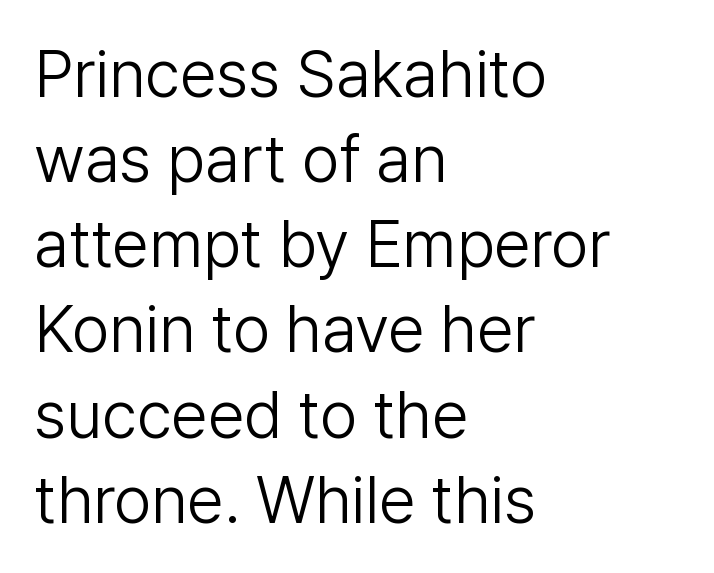
{"serif": "no", "italic": "no", "bold": "no", "weight": "light", "width": "normal", "stroke_contrast": "low", "x_height": "medium", "monospaced": "no", "underline": "no", "align": "left", "line_spacing": "normal", "line_spacing_ratio": 1.29, "letter_spacing": "normal", "letter_spacing_em": 0.0, "glyph_px": 66}
